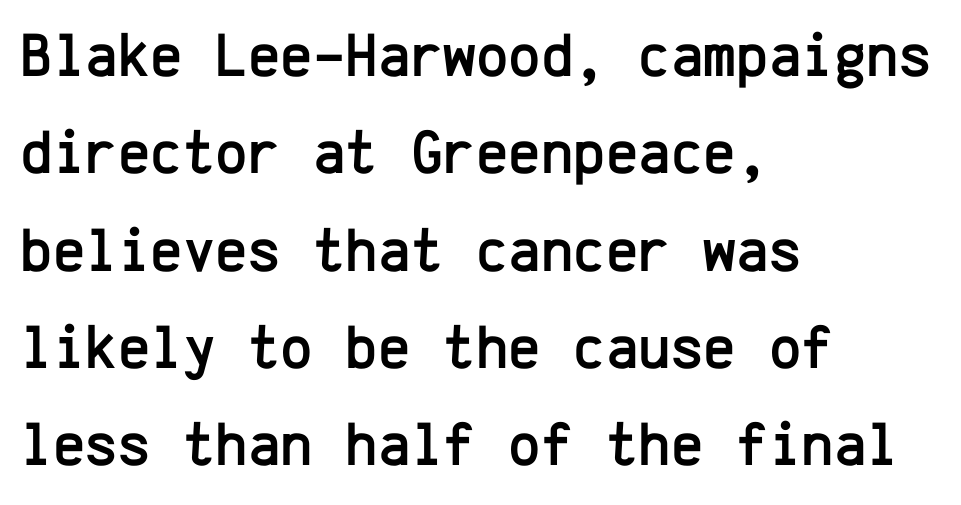
Q: Is the text italic (slanted)? A: No, it is upright.
Q: Is the typeface a serif or a sans-serif typeface? A: Sans-serif.
Q: Is the text underlined? A: No.
Q: How is the paragraph aligned? A: Left-aligned.
Q: Is the spacing between letters normal or unusually wide? A: Normal.
Q: Is the spacing between lines tight, normal or loose? A: Normal.
Q: Width (condensed, normal, or wide)? A: Normal.
Q: Stroke contrast? A: Low.
Q: x-height? A: Medium.
Q: Monospaced? A: Yes.
